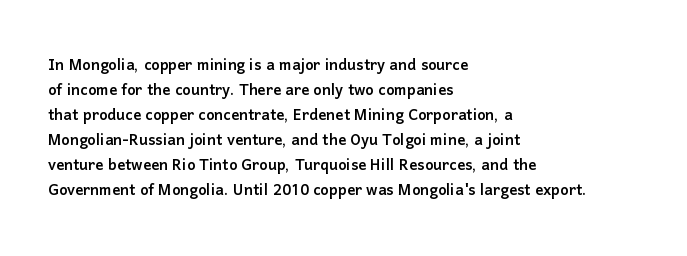
The space between consecutive lines is moderate. The area under the type is left untouched. The letters sit at their default tracking, neither squeezed nor spread. If you drew a line through each stem, it would be perfectly vertical. This rendering uses left alignment, leaving the right contour irregular.
